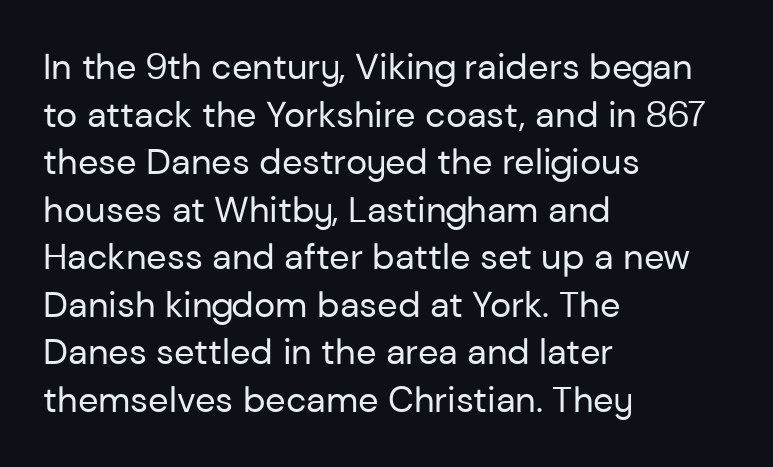
Q: Is the text bold? A: No.
Q: Is the text italic (slanted)? A: No, it is upright.
Q: Is the typeface a serif or a sans-serif typeface? A: Sans-serif.
Q: Is the text underlined? A: No.
Q: How is the paragraph aligned? A: Left-aligned.
Q: Is the spacing between letters normal or unusually wide? A: Normal.
Q: Is the spacing between lines tight, normal or loose? A: Normal.
Q: Width (condensed, normal, or wide)? A: Normal.
Q: Stroke contrast? A: Low.
Q: x-height? A: Medium.
Q: Monospaced? A: No.
